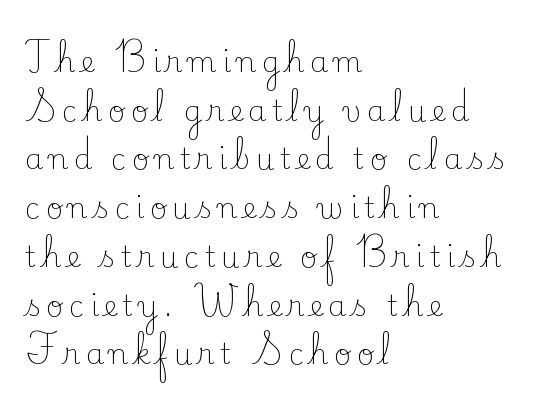
Q: Is the text bold? A: No.
Q: Is the text italic (slanted)? A: No, it is upright.
Q: Is the typeface a serif or a sans-serif typeface? A: Serif.
Q: Is the text underlined? A: No.
Q: How is the paragraph aligned? A: Left-aligned.
Q: Is the spacing between lines tight, normal or loose? A: Normal.
Q: Width (condensed, normal, or wide)? A: Normal.
Q: Stroke contrast? A: Low.
Q: x-height? A: Small.
Q: Monospaced? A: No.
